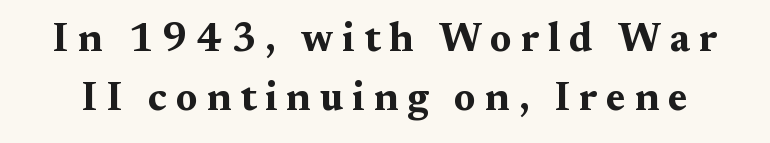
Q: Is the text bold? A: Yes.
Q: Is the text italic (slanted)? A: No, it is upright.
Q: Is the typeface a serif or a sans-serif typeface? A: Serif.
Q: Is the text underlined? A: No.
Q: Is the spacing between letters normal or unusually wide? A: Unusually wide.
Q: Is the spacing between lines tight, normal or loose? A: Normal.
Q: Width (condensed, normal, or wide)? A: Wide.
Q: Stroke contrast? A: Medium.
Q: x-height? A: Medium.
Q: Monospaced? A: No.
